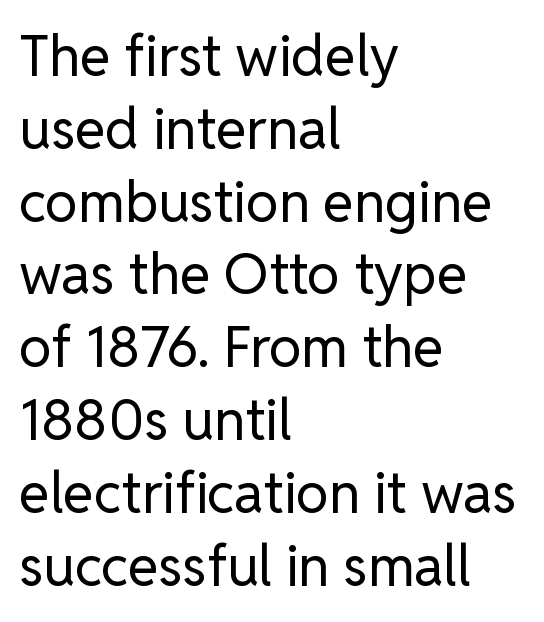
Q: Is the text bold? A: No.
Q: Is the text italic (slanted)? A: No, it is upright.
Q: Is the typeface a serif or a sans-serif typeface? A: Sans-serif.
Q: Is the text underlined? A: No.
Q: How is the paragraph aligned? A: Left-aligned.
Q: Is the spacing between letters normal or unusually wide? A: Normal.
Q: Is the spacing between lines tight, normal or loose? A: Normal.
Q: Width (condensed, normal, or wide)? A: Normal.
Q: Stroke contrast? A: Low.
Q: x-height? A: Medium.
Q: Monospaced? A: No.
